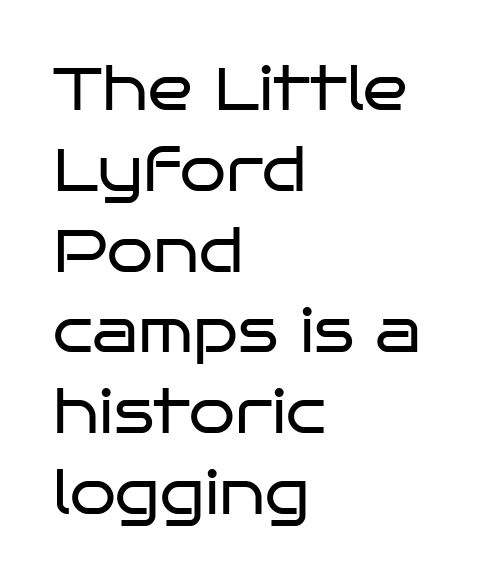
Q: Is the text bold? A: No.
Q: Is the text italic (slanted)? A: No, it is upright.
Q: Is the typeface a serif or a sans-serif typeface? A: Sans-serif.
Q: Is the text underlined? A: No.
Q: How is the paragraph aligned? A: Left-aligned.
Q: Is the spacing between letters normal or unusually wide? A: Normal.
Q: Is the spacing between lines tight, normal or loose? A: Normal.
Q: Width (condensed, normal, or wide)? A: Wide.
Q: Stroke contrast? A: Low.
Q: x-height? A: Large.
Q: Monospaced? A: No.
